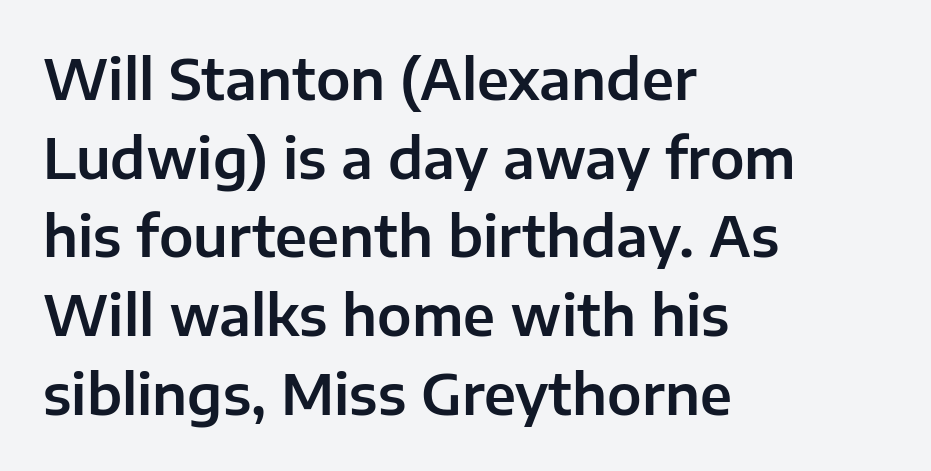
The image shows 55 px sans-serif type, upright; set left-aligned, normal line spacing (1.43x), normal letter spacing, not underlined; low stroke contrast and a medium x-height.
